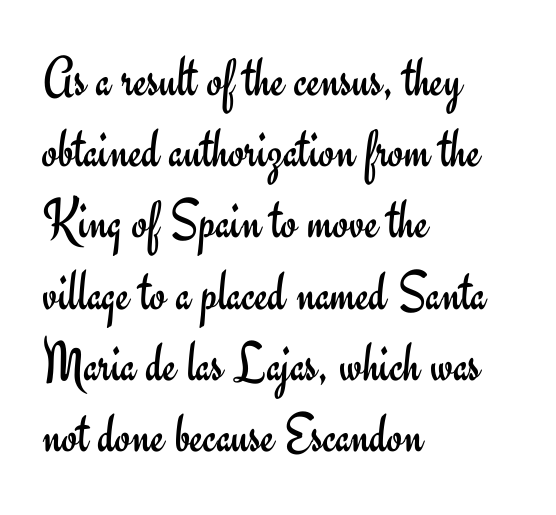
Q: Is the text bold? A: No.
Q: Is the text italic (slanted)? A: Yes.
Q: Is the typeface a serif or a sans-serif typeface? A: Sans-serif.
Q: Is the text underlined? A: No.
Q: How is the paragraph aligned? A: Left-aligned.
Q: Is the spacing between letters normal or unusually wide? A: Normal.
Q: Is the spacing between lines tight, normal or loose? A: Normal.
Q: Width (condensed, normal, or wide)? A: Normal.
Q: Stroke contrast? A: Low.
Q: x-height? A: Small.
Q: Monospaced? A: No.
